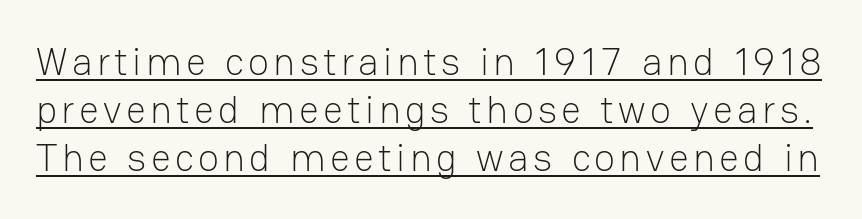
The image shows 39 px light sans-serif type, upright; set line spacing 1.23x, underlined; low stroke contrast and a medium x-height.
